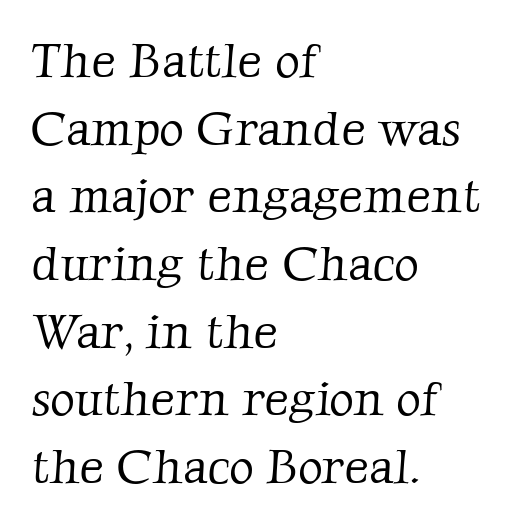
Q: Is the text bold? A: No.
Q: Is the typeface a serif or a sans-serif typeface? A: Serif.
Q: Is the text underlined? A: No.
Q: How is the paragraph aligned? A: Left-aligned.
Q: Is the spacing between letters normal or unusually wide? A: Normal.
Q: Is the spacing between lines tight, normal or loose? A: Normal.
Q: Width (condensed, normal, or wide)? A: Normal.
Q: Stroke contrast? A: Low.
Q: x-height? A: Medium.
Q: Monospaced? A: No.
